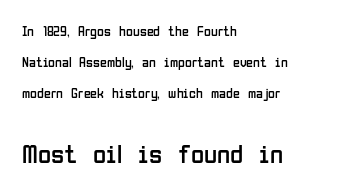
The image shows 27 px text type, upright; set left-aligned, loose line spacing (2.21x), normal letter spacing, not underlined; the second (bottom) block is 1.93x larger.
